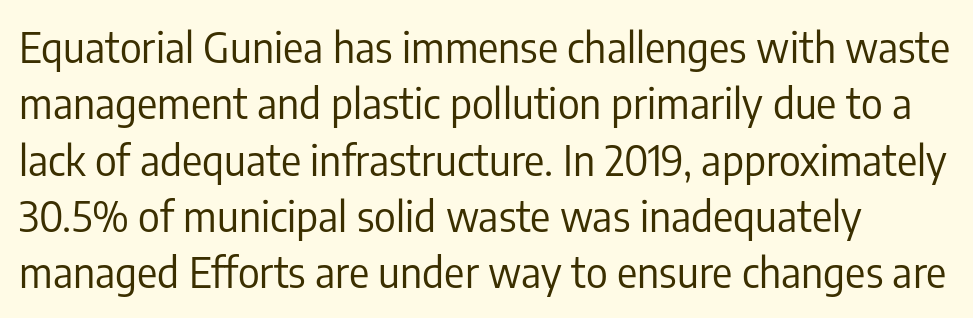
Q: Is the text bold? A: No.
Q: Is the text italic (slanted)? A: No, it is upright.
Q: Is the typeface a serif or a sans-serif typeface? A: Sans-serif.
Q: Is the text underlined? A: No.
Q: Is the spacing between letters normal or unusually wide? A: Normal.
Q: Is the spacing between lines tight, normal or loose? A: Normal.
Q: Width (condensed, normal, or wide)? A: Condensed.
Q: Stroke contrast? A: Low.
Q: x-height? A: Medium.
Q: Monospaced? A: No.
